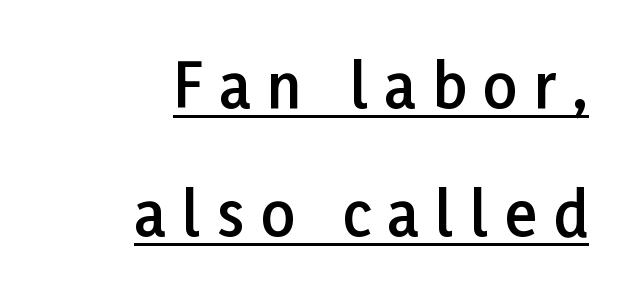
{"serif": "no", "italic": "no", "bold": "semi", "weight": "semibold", "width": "normal", "stroke_contrast": "low", "x_height": "medium", "monospaced": "no", "underline": "yes", "align": "right", "line_spacing": "loose", "line_spacing_ratio": 2.14, "letter_spacing": "wide", "letter_spacing_em": 0.28, "glyph_px": 60}
